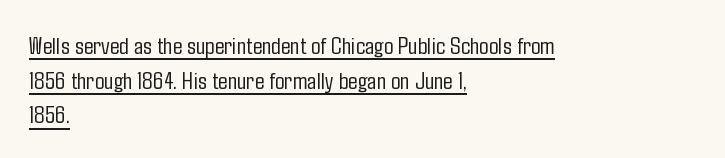
The image shows 25 px text type, upright; set left-aligned, normal line spacing (1.39x), normal letter spacing, underlined.
